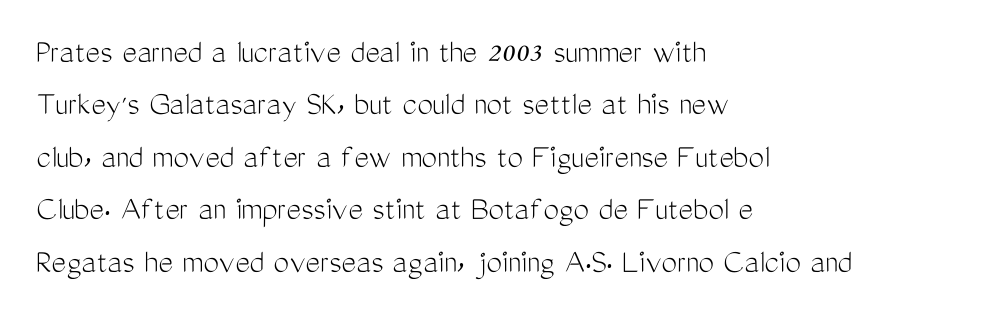
{"serif": "no", "italic": "no", "bold": "no", "weight": "light", "width": "condensed", "stroke_contrast": "medium", "x_height": "medium", "monospaced": "no", "underline": "no", "align": "left", "line_spacing": "normal", "line_spacing_ratio": 1.5, "letter_spacing": "normal", "letter_spacing_em": 0.0, "glyph_px": 35}
